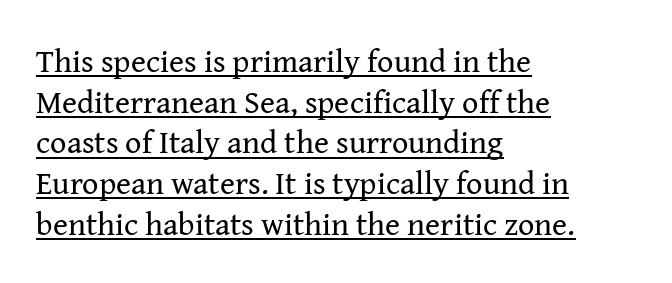
A classic flush-left, rag-right setting is used for this passage. Proportional: the letters do not fall into vertical columns. Reading down the column, the eye jumps a familiar distance to each next line. The string is rendered with underlining switched on. Look at the bottom of the vertical strokes: they flare into serifs here.
